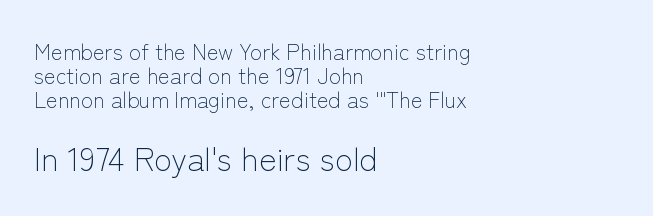
The image shows 33 px light sans-serif type, upright; set left-aligned, tight line spacing (1.09x), normal letter spacing, not underlined; the second (bottom) block is 1.5x larger; low stroke contrast and a medium x-height.
